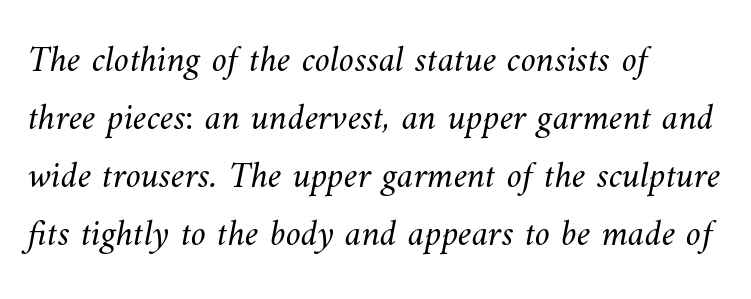
{"bold": "no", "weight": "light", "width": "normal", "stroke_contrast": "medium", "x_height": "small", "monospaced": "no", "underline": "no", "align": "left", "line_spacing": "normal", "line_spacing_ratio": 1.53, "letter_spacing": "normal", "letter_spacing_em": 0.0, "glyph_px": 38}
